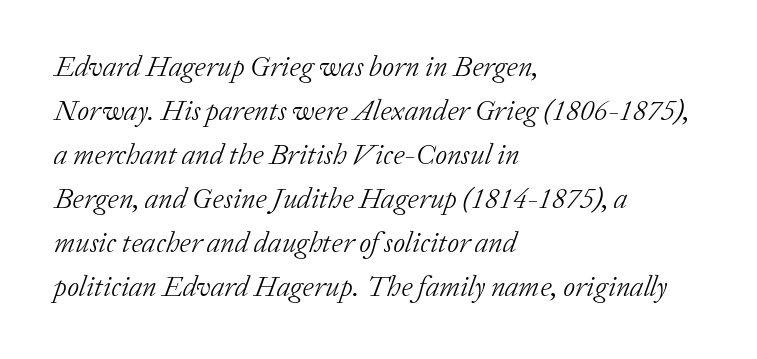
Q: Is the text bold? A: No.
Q: Is the text italic (slanted)? A: Yes, it leans right by about 20 degrees.
Q: Is the typeface a serif or a sans-serif typeface? A: Serif.
Q: Is the text underlined? A: No.
Q: How is the paragraph aligned? A: Left-aligned.
Q: Is the spacing between letters normal or unusually wide? A: Normal.
Q: Is the spacing between lines tight, normal or loose? A: Normal.
Q: Width (condensed, normal, or wide)? A: Normal.
Q: Stroke contrast? A: Low.
Q: x-height? A: Medium.
Q: Monospaced? A: No.
